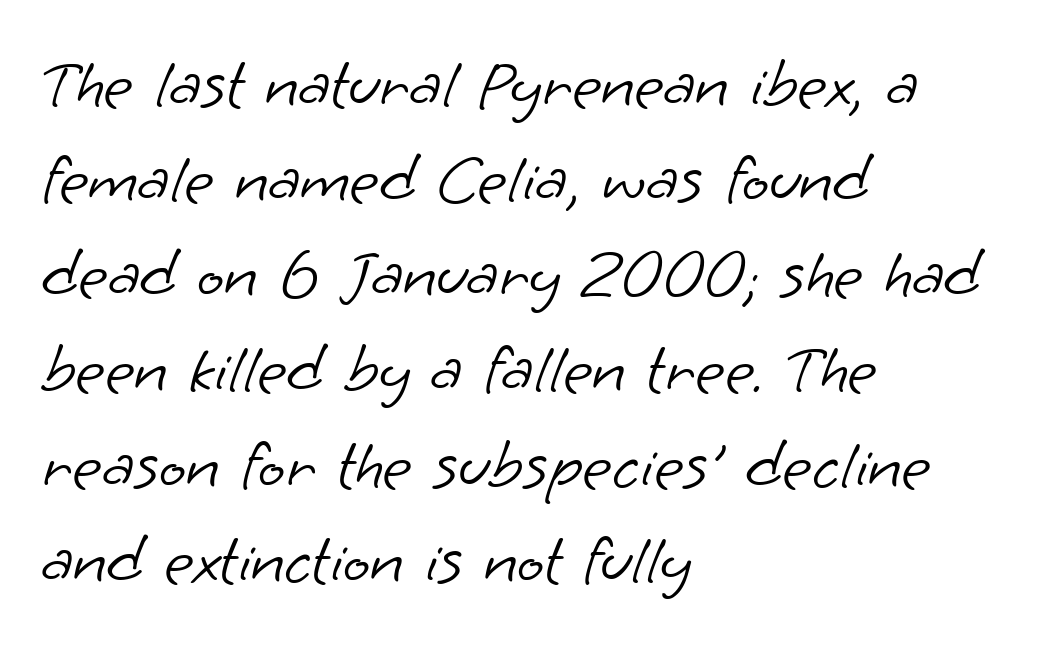
The letters sit at their default tracking, neither squeezed nor spread. Type without underlining. The characters display no serif detailing; their extremities are plain. The characters are drawn with everyday or finer stroke widths. These lines are rendered in a variable-pitch font. Layout note: lines flush left.
